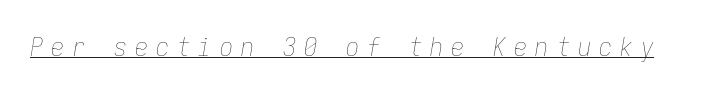
Q: Is the text bold? A: No.
Q: Is the text italic (slanted)? A: Yes, it leans right by about 9 degrees.
Q: Is the text underlined? A: Yes.
Q: Is the spacing between letters normal or unusually wide? A: Unusually wide.
